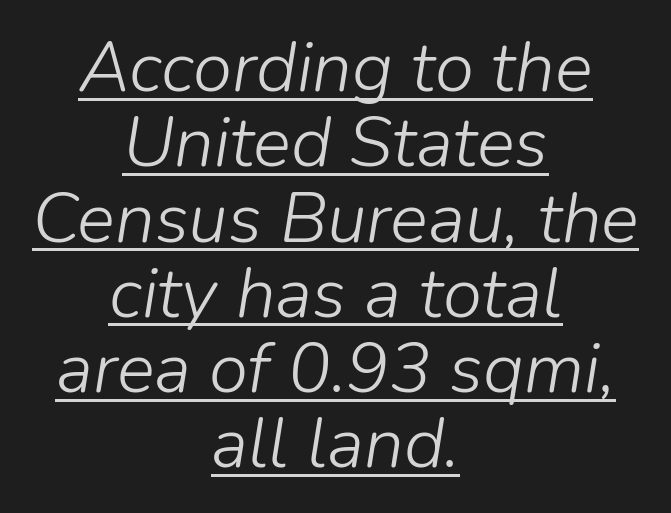
{"italic": "yes", "lean": "right", "slant_degrees": 9, "bold": "no", "weight": "light", "width": "normal", "stroke_contrast": "low", "x_height": "medium", "monospaced": "no", "underline": "yes", "align": "center", "line_spacing": "tight", "line_spacing_ratio": 1.06, "letter_spacing": "normal", "letter_spacing_em": 0.0, "glyph_px": 71}
